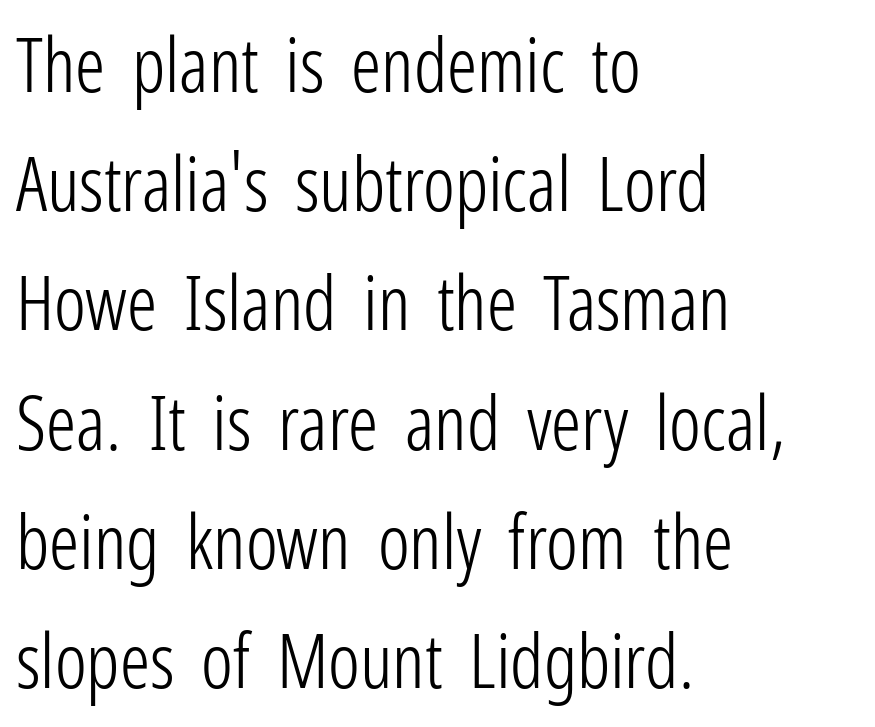
Q: Is the text bold? A: No.
Q: Is the text italic (slanted)? A: No, it is upright.
Q: Is the typeface a serif or a sans-serif typeface? A: Sans-serif.
Q: Is the text underlined? A: No.
Q: How is the paragraph aligned? A: Left-aligned.
Q: Is the spacing between letters normal or unusually wide? A: Normal.
Q: Is the spacing between lines tight, normal or loose? A: Normal.
Q: Width (condensed, normal, or wide)? A: Condensed.
Q: Stroke contrast? A: Low.
Q: x-height? A: Medium.
Q: Monospaced? A: No.
